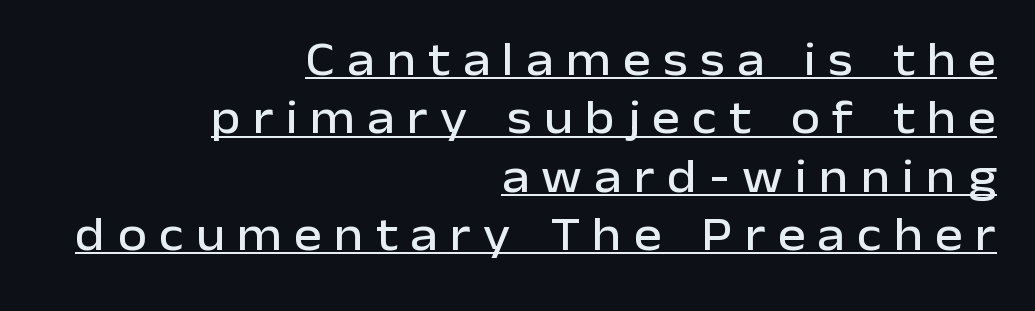
The image shows 47 px sans-serif type, upright; set right-aligned, line spacing 1.24x, unusually wide letter spacing (+0.26 em), underlined; low stroke contrast and a medium x-height.
